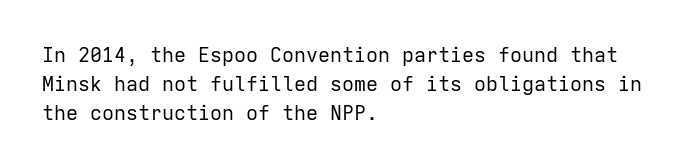
The image shows 20 px text type, upright; set left-aligned, normal line spacing (1.44x), normal letter spacing, not underlined.
